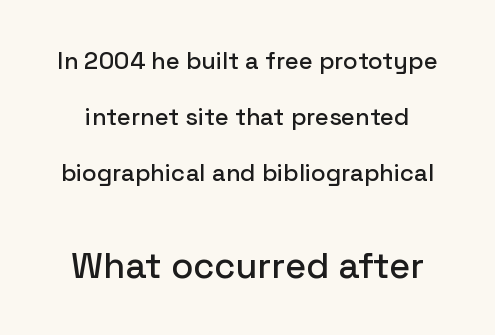
The image shows 36 px sans-serif type, upright; set loose line spacing (2.34x), normal letter spacing, not underlined; the second (bottom) block is 1.5x larger; low stroke contrast and a medium x-height.
